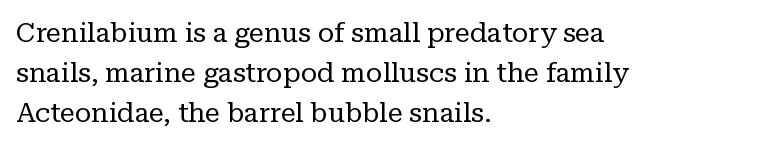
{"italic": "no", "bold": "no", "underline": "no", "align": "left", "line_spacing": "normal", "line_spacing_ratio": 1.49, "letter_spacing": "normal", "letter_spacing_em": 0.0, "glyph_px": 27}
